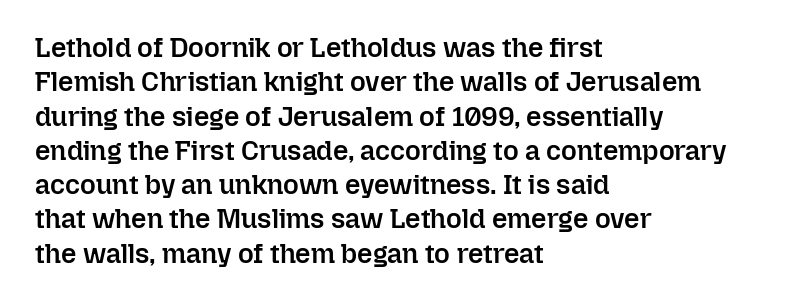
Left-aligned paragraph, ragged on the right. Nope, not italic — everything's standing straight. Strokes here are thickened, but only to semibold level. The leading is moderate, giving the passage an even texture.
